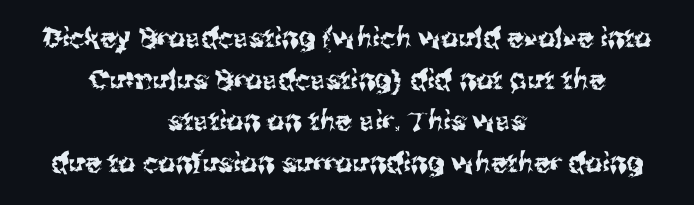
Teacher's note: observe the equal gaps on both sides — that is centered alignment. No italicization has been applied; the sample stays upright. The tracking reads as untouched default to a designer's eye. Nobody drew a line under any word here.
